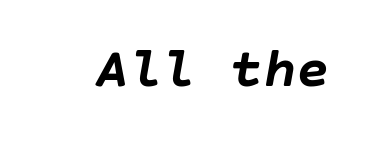
The image shows 56 px semibold type, italic (leaning right); set normal letter spacing, not underlined; low stroke contrast and a large x-height.
